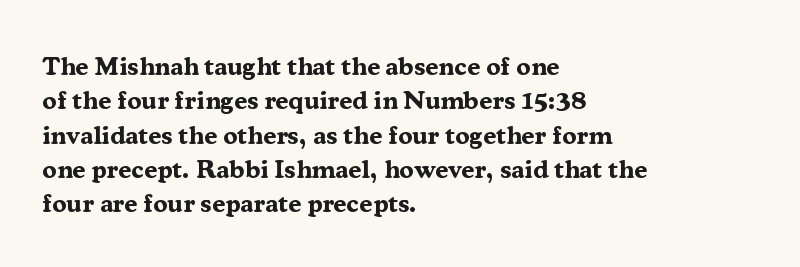
The image shows 26 px bold type, upright; set left-aligned, normal line spacing (1.32x), normal letter spacing, not underlined.
